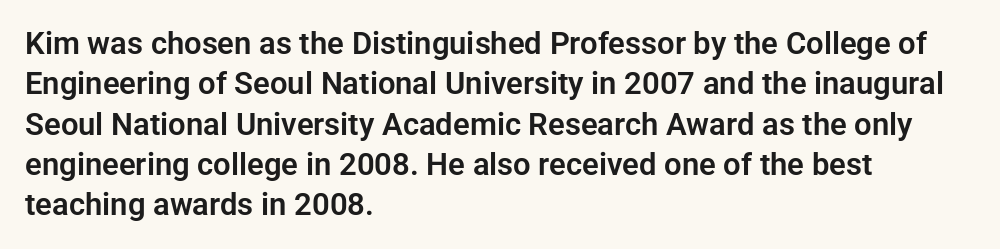
Q: Is the text italic (slanted)? A: No, it is upright.
Q: Is the typeface a serif or a sans-serif typeface? A: Sans-serif.
Q: Is the text underlined? A: No.
Q: How is the paragraph aligned? A: Left-aligned.
Q: Is the spacing between letters normal or unusually wide? A: Normal.
Q: Is the spacing between lines tight, normal or loose? A: Normal.
Q: Width (condensed, normal, or wide)? A: Normal.
Q: Stroke contrast? A: Low.
Q: x-height? A: Medium.
Q: Monospaced? A: No.
